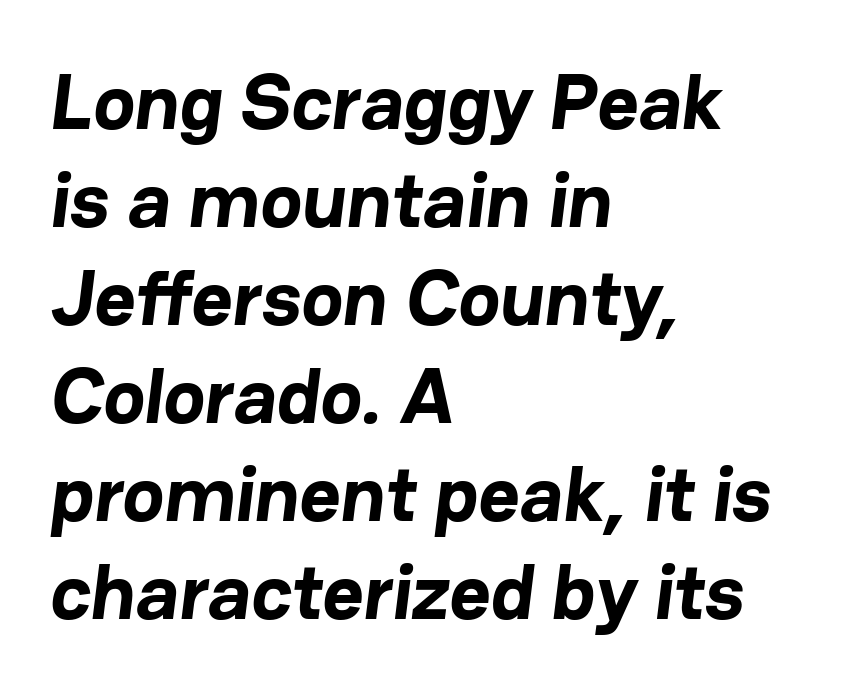
Nope, no serifs anywhere on these letters. Compared with a centered layout, this one pins lines to the left instead. Quick note: underline off. On the weight axis this lands at bold, roughly 700.
